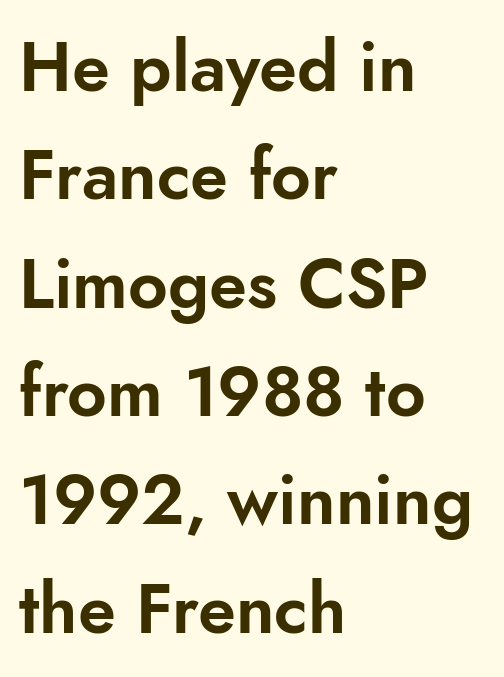
The image shows 69 px sans-serif type, upright; set left-aligned, normal line spacing (1.57x), normal letter spacing, not underlined; low stroke contrast and a small x-height.
